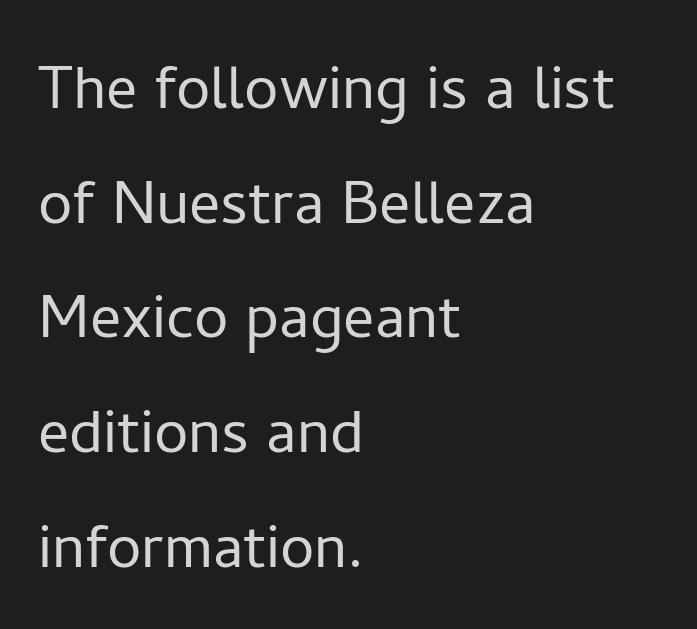
The image shows 77 px light sans-serif type, upright; set left-aligned, normal line spacing (1.49x), normal letter spacing, not underlined; low stroke contrast and a medium x-height.
